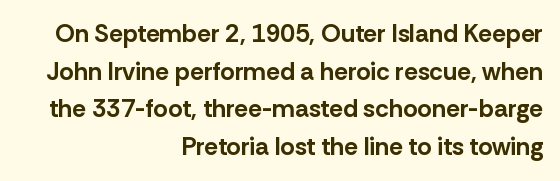
The image shows 25 px bold type, upright; set right-aligned, normal line spacing (1.51x), normal letter spacing, not underlined.
